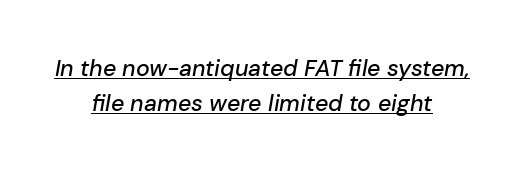
{"italic": "yes", "lean": "right", "slant_degrees": 10, "underline": "yes", "align": "center", "line_spacing": "normal", "line_spacing_ratio": 1.53, "letter_spacing": "normal", "letter_spacing_em": 0.0, "glyph_px": 23}
